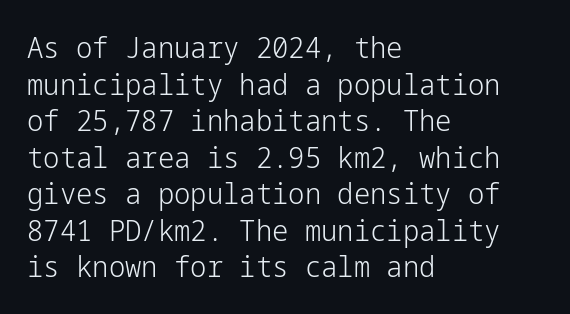
Q: Is the text bold? A: No.
Q: Is the text italic (slanted)? A: No, it is upright.
Q: Is the typeface a serif or a sans-serif typeface? A: Sans-serif.
Q: Is the text underlined? A: No.
Q: How is the paragraph aligned? A: Left-aligned.
Q: Is the spacing between letters normal or unusually wide? A: Normal.
Q: Is the spacing between lines tight, normal or loose? A: Normal.
Q: Width (condensed, normal, or wide)? A: Normal.
Q: Stroke contrast? A: Low.
Q: x-height? A: Medium.
